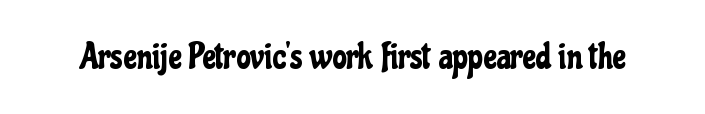
{"serif": "no", "italic": "no", "width": "condensed", "stroke_contrast": "low", "x_height": "medium", "monospaced": "no", "underline": "no", "letter_spacing": "normal", "letter_spacing_em": 0.0, "glyph_px": 36}
